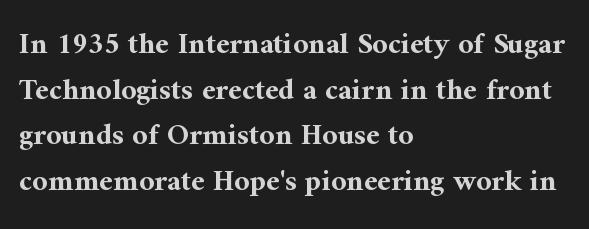
Q: Is the text bold? A: Yes.
Q: Is the text italic (slanted)? A: No, it is upright.
Q: Is the typeface a serif or a sans-serif typeface? A: Serif.
Q: Is the text underlined? A: No.
Q: How is the paragraph aligned? A: Left-aligned.
Q: Is the spacing between letters normal or unusually wide? A: Normal.
Q: Is the spacing between lines tight, normal or loose? A: Normal.
Q: Width (condensed, normal, or wide)? A: Normal.
Q: Stroke contrast? A: Medium.
Q: x-height? A: Medium.
Q: Monospaced? A: No.
